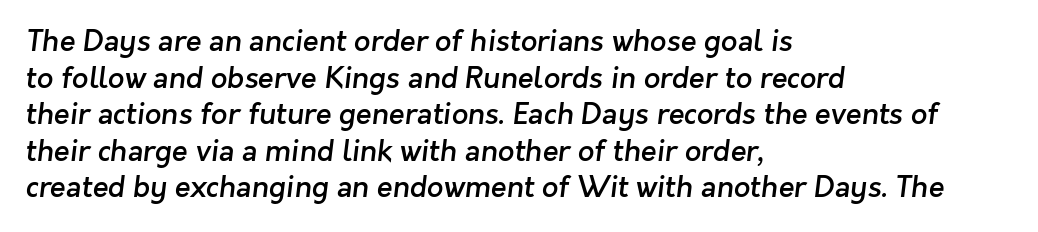
Here the designer chose a conventional face with non-uniform glyph widths. The rendering shows plain stroke endings on the letterforms — a sans-serif design. This rendering uses left alignment, leaving the right contour irregular. The gaps between neighbouring characters are ordinary and unremarkable. Anything drawn beneath the words? Only blank space.
